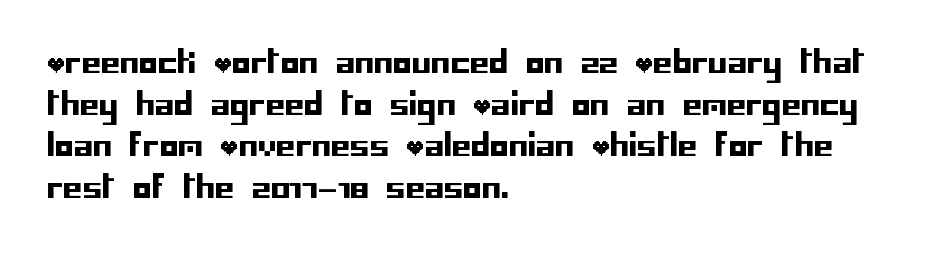
The image shows 31 px sans-serif type, upright; set left-aligned, normal line spacing (1.34x), normal letter spacing, not underlined; low stroke contrast and a large x-height.
